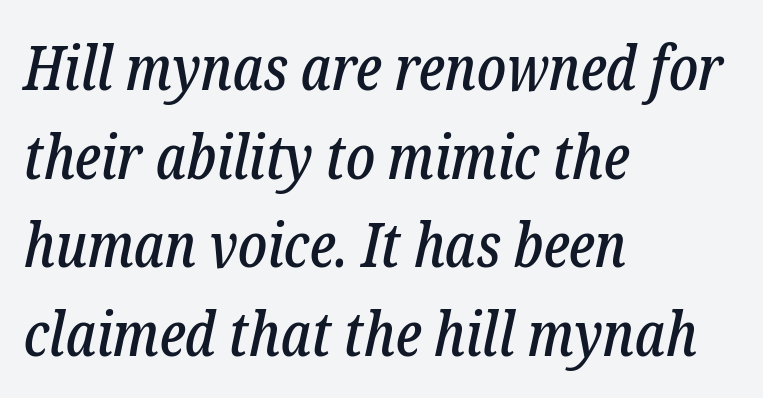
{"serif": "yes", "italic": "yes", "lean": "right", "slant_degrees": 12, "width": "condensed", "stroke_contrast": "low", "x_height": "medium", "monospaced": "no", "underline": "no", "align": "left", "line_spacing": "normal", "line_spacing_ratio": 1.43, "letter_spacing": "normal", "letter_spacing_em": 0.0, "glyph_px": 62}
